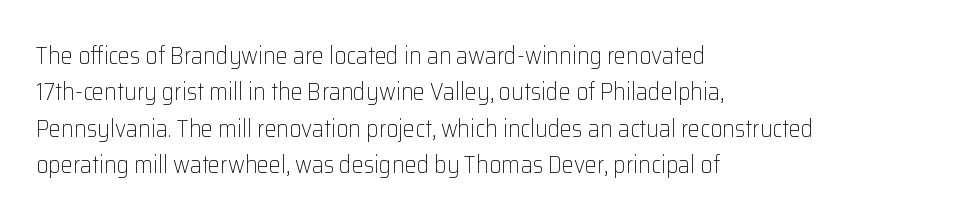
The image shows 24 px text type, upright; set left-aligned, normal line spacing (1.52x), normal letter spacing, not underlined.
